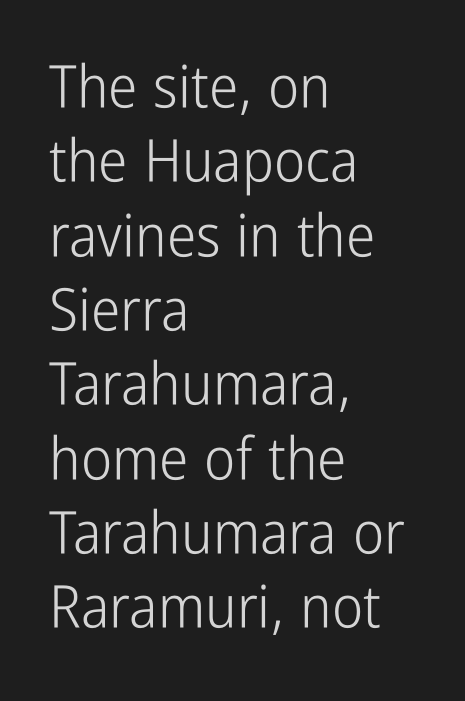
{"serif": "no", "italic": "no", "bold": "no", "weight": "light", "width": "condensed", "stroke_contrast": "low", "x_height": "medium", "monospaced": "no", "underline": "no", "align": "left", "line_spacing": "normal", "line_spacing_ratio": 1.26, "letter_spacing": "normal", "letter_spacing_em": 0.0, "glyph_px": 59}
